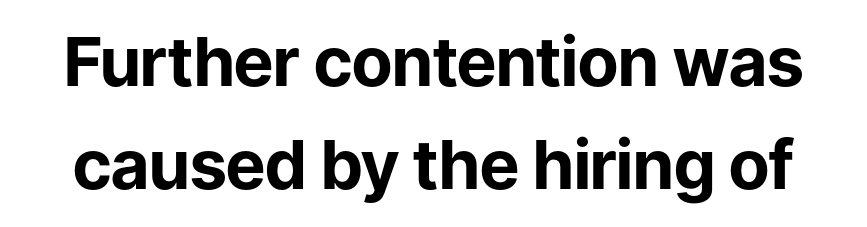
The image shows 68 px bold sans-serif type, upright; set normal line spacing (1.52x), normal letter spacing, not underlined; low stroke contrast and a medium x-height.
